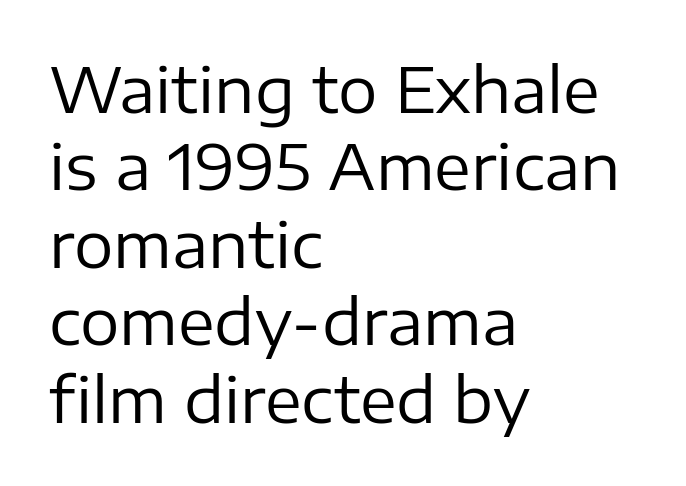
Characters remain perfectly vertical along every line. No word sits above an underline. You could not count columns in this text — the font is proportionally spaced. Unlike a traditional serif, this face leaves its strokes unadorned. Tracking here is standard; glyphs follow each other at the usual distance. These lines sit exactly where default settings would place them.
